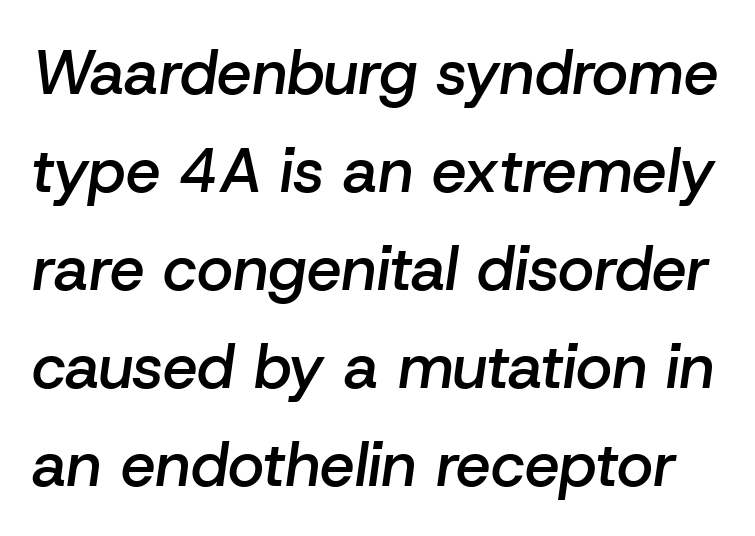
This sample has the flowing, uneven cadence of proportional lettering. Decoration check: the copy has no underline. This sample uses plain, unmodified letter spacing. Each glyph is drawn with semibold strokes, heavier than normal yet not fully bold. Notice how descenders clear the ascenders below comfortably — that's standard leading. The font's italic variant was chosen for this text.
